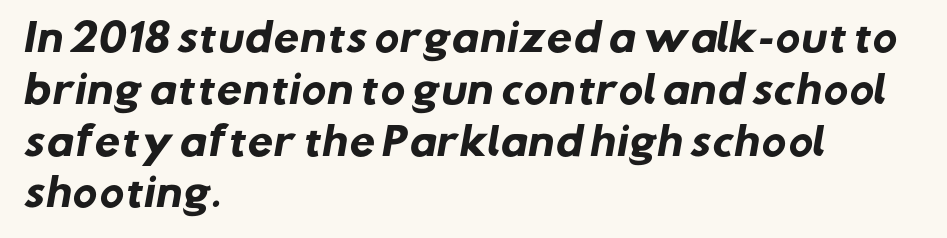
Q: Is the text bold? A: Yes.
Q: Is the typeface a serif or a sans-serif typeface? A: Sans-serif.
Q: Is the text underlined? A: No.
Q: How is the paragraph aligned? A: Left-aligned.
Q: Is the spacing between letters normal or unusually wide? A: Normal.
Q: Is the spacing between lines tight, normal or loose? A: Normal.
Q: Width (condensed, normal, or wide)? A: Normal.
Q: Stroke contrast? A: Low.
Q: x-height? A: Medium.
Q: Monospaced? A: No.
